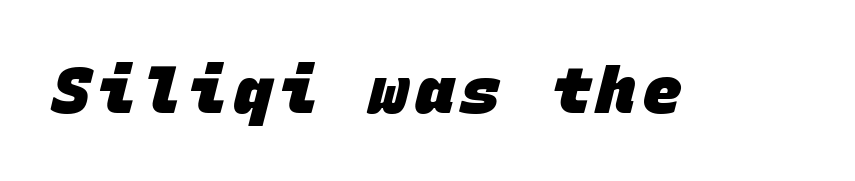
The image shows 64 px heavy sans-serif type, monospaced; set not underlined; low stroke contrast and a large x-height.
